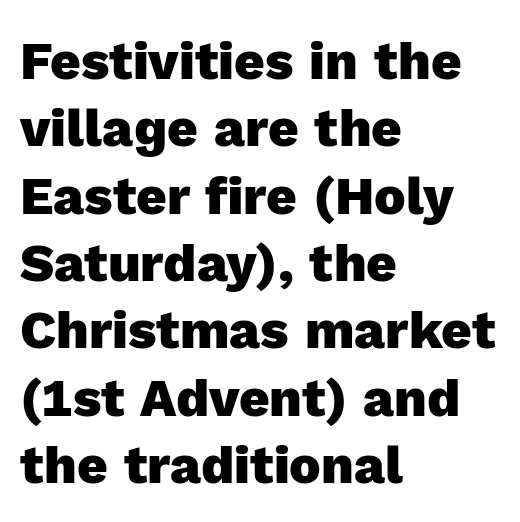
The image shows 53 px heavy sans-serif type, upright; set left-aligned, normal line spacing (1.27x), normal letter spacing, not underlined; a medium x-height.
